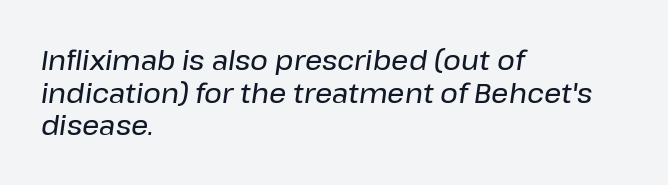
{"italic": "yes", "lean": "right", "slant_degrees": 8, "underline": "no", "align": "left", "line_spacing_ratio": 1.21, "letter_spacing": "normal", "letter_spacing_em": 0.0, "glyph_px": 27}
